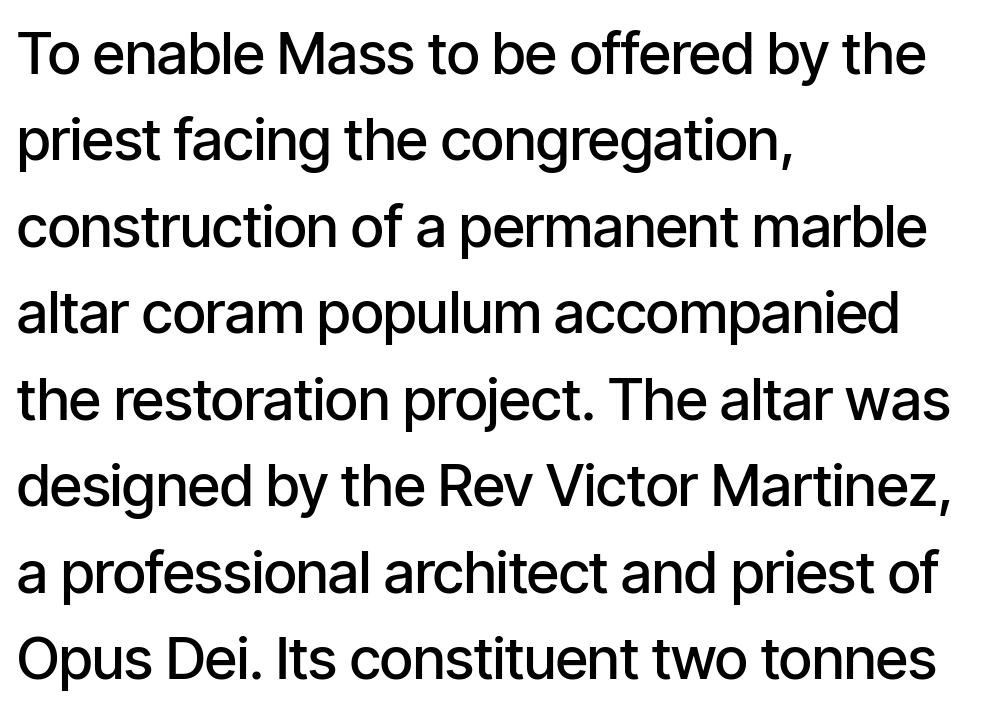
Q: Is the text bold? A: Semi-bold.
Q: Is the text italic (slanted)? A: No, it is upright.
Q: Is the typeface a serif or a sans-serif typeface? A: Sans-serif.
Q: Is the text underlined? A: No.
Q: How is the paragraph aligned? A: Left-aligned.
Q: Is the spacing between letters normal or unusually wide? A: Normal.
Q: Is the spacing between lines tight, normal or loose? A: Normal.
Q: Width (condensed, normal, or wide)? A: Condensed.
Q: Stroke contrast? A: Low.
Q: x-height? A: Medium.
Q: Monospaced? A: No.
